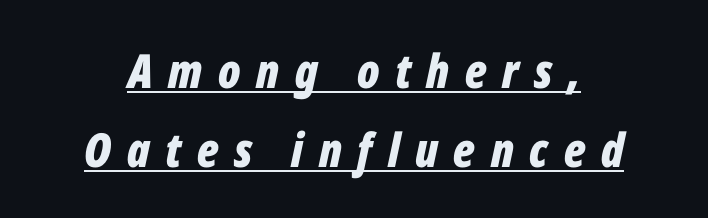
{"italic": "yes", "lean": "right", "slant_degrees": 12, "bold": "yes", "weight": "bold", "width": "condensed", "stroke_contrast": "low", "x_height": "medium", "monospaced": "no", "underline": "yes", "line_spacing": "normal", "line_spacing_ratio": 1.68, "letter_spacing": "wide", "letter_spacing_em": 0.33, "glyph_px": 47}
